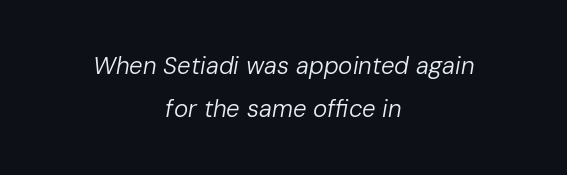
A typesetter would mark this as italic. The foot of each line stays bare and open. The setting favours the middle, as headings and verse often do. The typesetting does not lean heavy: it is not bold.
